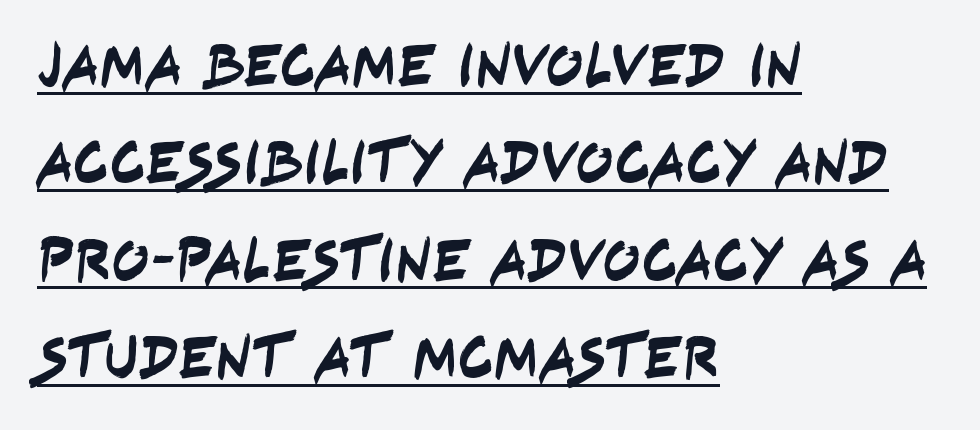
Q: Is the typeface a serif or a sans-serif typeface? A: Sans-serif.
Q: Is the text underlined? A: Yes.
Q: How is the paragraph aligned? A: Left-aligned.
Q: Is the spacing between letters normal or unusually wide? A: Normal.
Q: Is the spacing between lines tight, normal or loose? A: Normal.
Q: Width (condensed, normal, or wide)? A: Condensed.
Q: Stroke contrast? A: Low.
Q: x-height? A: Large.
Q: Monospaced? A: No.
